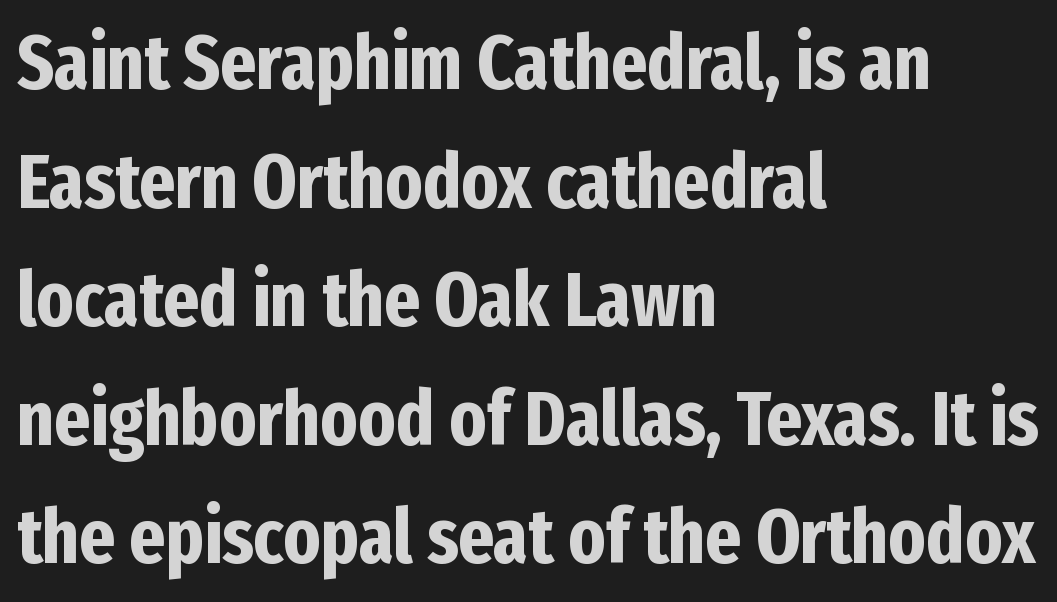
Q: Is the text bold? A: Yes.
Q: Is the text italic (slanted)? A: No, it is upright.
Q: Is the typeface a serif or a sans-serif typeface? A: Sans-serif.
Q: Is the text underlined? A: No.
Q: How is the paragraph aligned? A: Left-aligned.
Q: Is the spacing between letters normal or unusually wide? A: Normal.
Q: Is the spacing between lines tight, normal or loose? A: Normal.
Q: Width (condensed, normal, or wide)? A: Condensed.
Q: Stroke contrast? A: Low.
Q: x-height? A: Medium.
Q: Monospaced? A: No.
